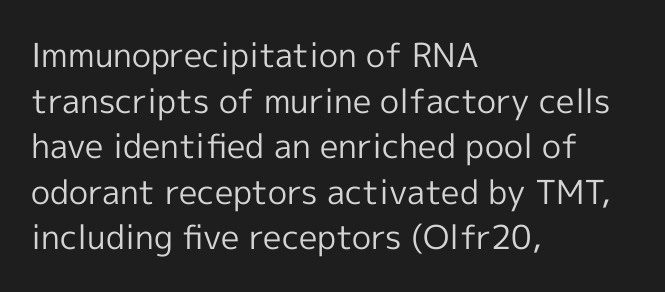
Q: Is the text bold? A: No.
Q: Is the text italic (slanted)? A: No, it is upright.
Q: Is the typeface a serif or a sans-serif typeface? A: Sans-serif.
Q: Is the text underlined? A: No.
Q: How is the paragraph aligned? A: Left-aligned.
Q: Is the spacing between letters normal or unusually wide? A: Normal.
Q: Is the spacing between lines tight, normal or loose? A: Normal.
Q: Width (condensed, normal, or wide)? A: Normal.
Q: x-height? A: Medium.
Q: Monospaced? A: No.
